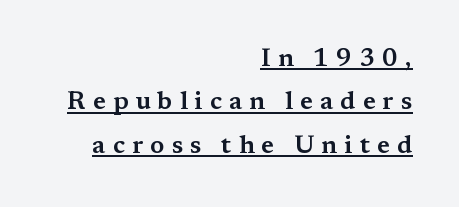
The image shows 25 px text type, upright; set right-aligned, line spacing 1.74x, unusually wide letter spacing (+0.29 em), underlined.
